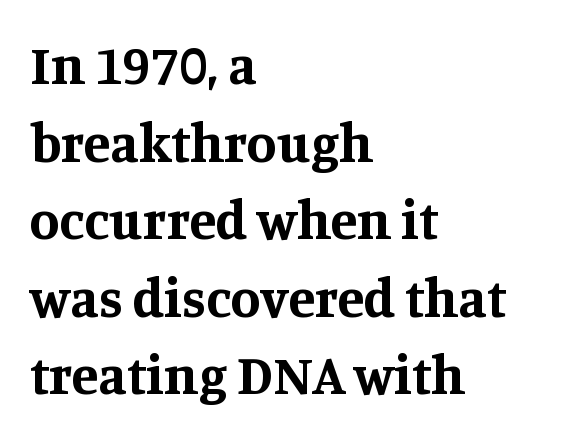
The image shows 55 px bold serif type, upright; set left-aligned, normal line spacing (1.41x), normal letter spacing, not underlined; medium stroke contrast and a large x-height.
